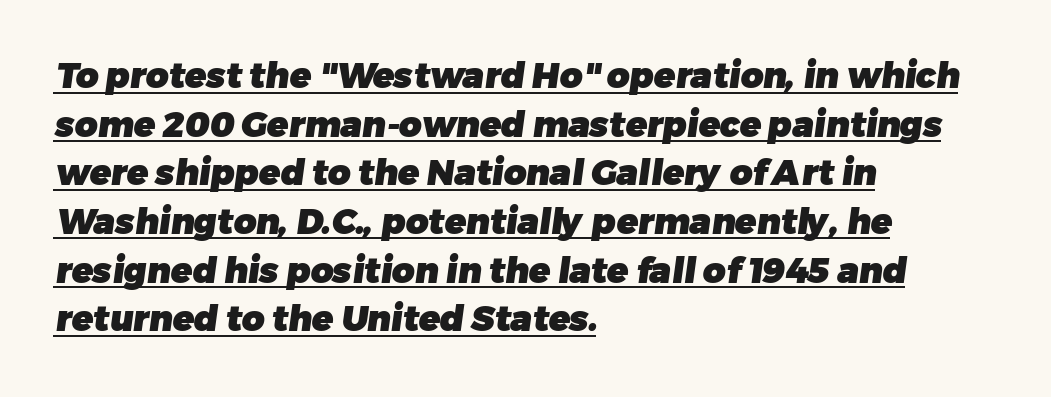
{"serif": "no", "bold": "yes", "weight": "heavy", "width": "normal", "stroke_contrast": "low", "x_height": "medium", "monospaced": "no", "underline": "yes", "align": "left", "line_spacing": "normal", "line_spacing_ratio": 1.39, "letter_spacing": "normal", "letter_spacing_em": 0.0, "glyph_px": 35}
